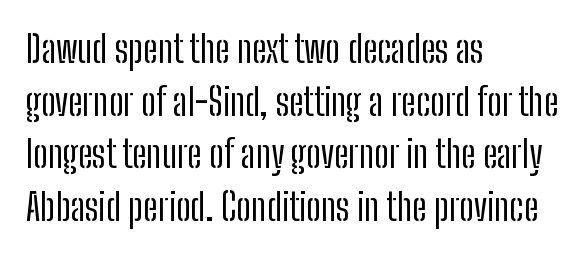
Q: Is the text bold? A: No.
Q: Is the text italic (slanted)? A: No, it is upright.
Q: Is the typeface a serif or a sans-serif typeface? A: Sans-serif.
Q: Is the text underlined? A: No.
Q: How is the paragraph aligned? A: Left-aligned.
Q: Is the spacing between letters normal or unusually wide? A: Normal.
Q: Is the spacing between lines tight, normal or loose? A: Normal.
Q: Width (condensed, normal, or wide)? A: Condensed.
Q: Stroke contrast? A: Low.
Q: x-height? A: Medium.
Q: Monospaced? A: No.
